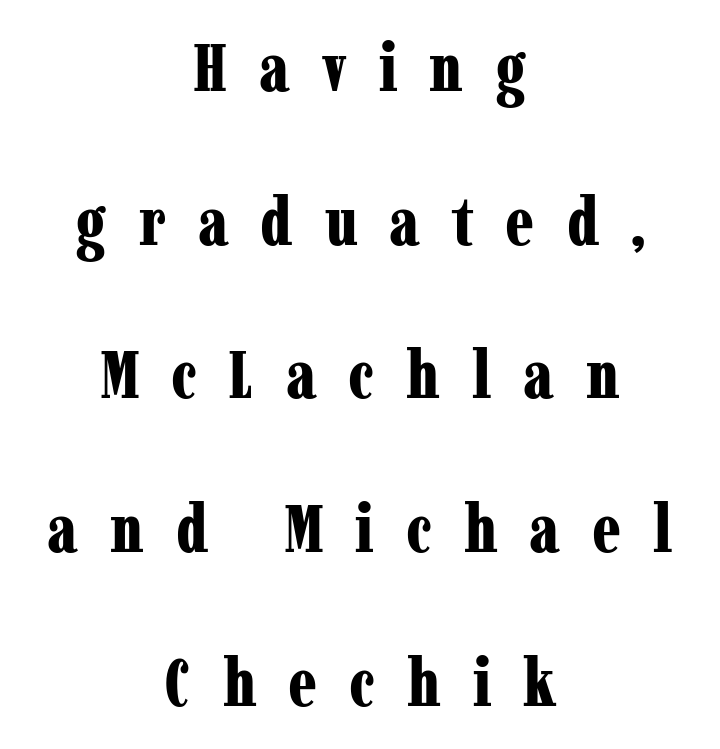
Q: Is the text bold? A: Yes.
Q: Is the text italic (slanted)? A: No, it is upright.
Q: Is the typeface a serif or a sans-serif typeface? A: Serif.
Q: Is the text underlined? A: No.
Q: How is the paragraph aligned? A: Centered.
Q: Is the spacing between letters normal or unusually wide? A: Unusually wide.
Q: Is the spacing between lines tight, normal or loose? A: Loose.
Q: Width (condensed, normal, or wide)? A: Condensed.
Q: Stroke contrast? A: Low.
Q: x-height? A: Medium.
Q: Monospaced? A: No.
